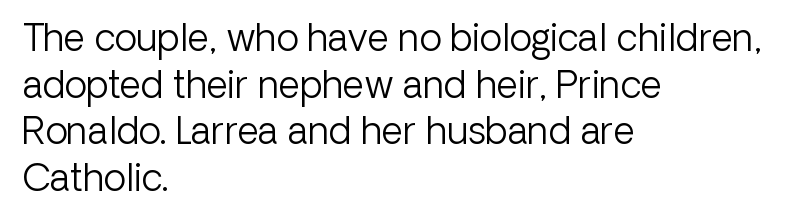
Q: Is the text bold? A: No.
Q: Is the text italic (slanted)? A: No, it is upright.
Q: Is the typeface a serif or a sans-serif typeface? A: Sans-serif.
Q: Is the text underlined? A: No.
Q: How is the paragraph aligned? A: Left-aligned.
Q: Is the spacing between letters normal or unusually wide? A: Normal.
Q: Is the spacing between lines tight, normal or loose? A: Normal.
Q: Width (condensed, normal, or wide)? A: Normal.
Q: Stroke contrast? A: Low.
Q: x-height? A: Medium.
Q: Monospaced? A: No.
